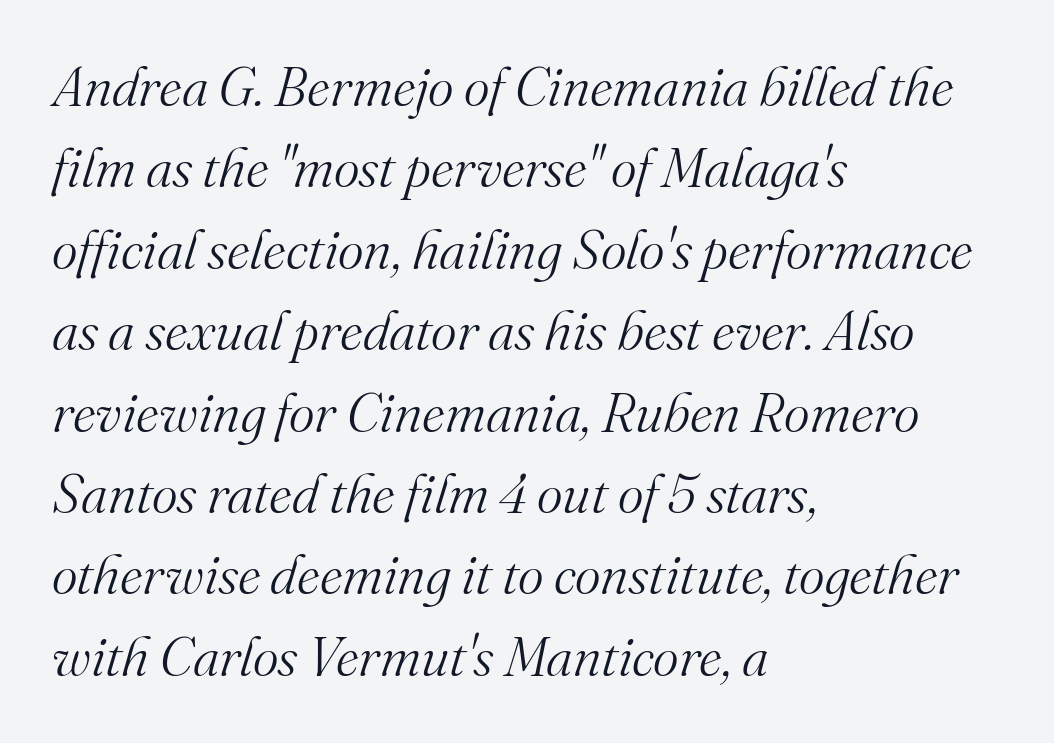
Stroke thickness stays within the range of a standard reading face or lighter. Decoration check: the copy has no underline. What's the leading like? Ordinary, nothing unusual. In terms of posture, this sample is oblique. This rendering employs a face with finishing strokes, i.e., a serif. Do the characters align in a grid? No, the font is proportional.
